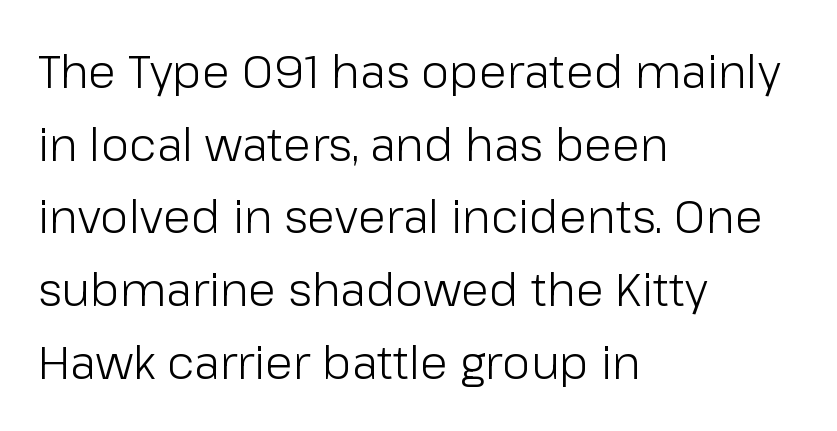
{"serif": "no", "italic": "no", "bold": "no", "weight": "light", "width": "normal", "stroke_contrast": "low", "x_height": "medium", "monospaced": "no", "underline": "no", "align": "left", "line_spacing": "normal", "line_spacing_ratio": 1.58, "letter_spacing": "normal", "letter_spacing_em": 0.0, "glyph_px": 46}
